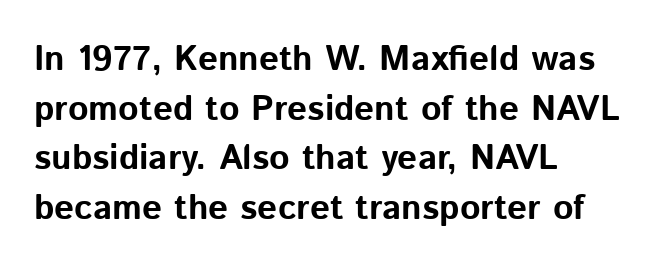
How would I describe the line gaps? Plain and ordinary. The passage is arranged the way most books set body copy — flush left. The passage shown is emphatically bold. Upright lettering throughout. Is the letter spacing exaggerated? No — it looks like the ordinary default. No word sits above an underline.
